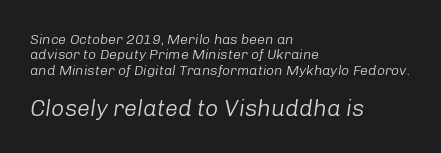
{"italic": "yes", "lean": "right", "slant_degrees": 8, "bold": "no", "underline": "no", "align": "left", "line_spacing": "tight", "line_spacing_ratio": 1.09, "letter_spacing": "normal", "letter_spacing_em": 0.0, "larger_block": "second", "size_ratio": 1.64, "glyph_px": 23}
